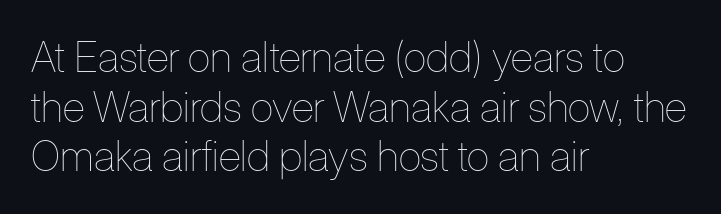
The lettering holds an erect, upright posture throughout. Quick note: underline off. Spacing between characters is what you'd get straight out of the box. The rag falls on the right side of this text block. Summary of weight: not heavy and not bold.
